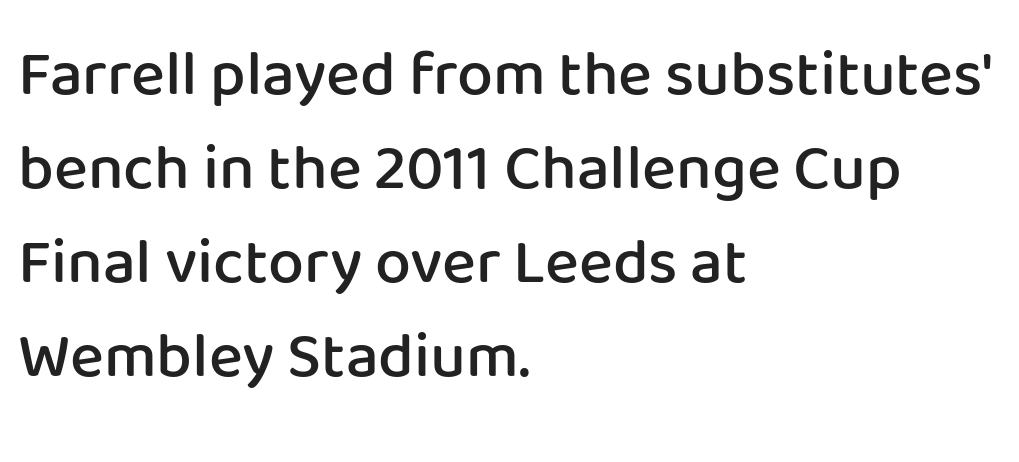
Q: Is the text bold? A: Semi-bold.
Q: Is the text italic (slanted)? A: No, it is upright.
Q: Is the typeface a serif or a sans-serif typeface? A: Sans-serif.
Q: Is the text underlined? A: No.
Q: How is the paragraph aligned? A: Left-aligned.
Q: Is the spacing between letters normal or unusually wide? A: Normal.
Q: Is the spacing between lines tight, normal or loose? A: Normal.
Q: Width (condensed, normal, or wide)? A: Normal.
Q: Stroke contrast? A: Low.
Q: x-height? A: Medium.
Q: Monospaced? A: No.
